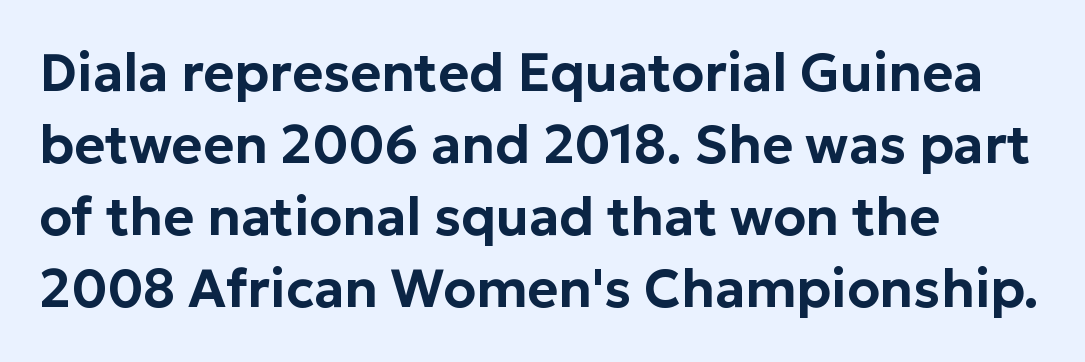
{"serif": "no", "italic": "no", "width": "normal", "stroke_contrast": "low", "x_height": "medium", "monospaced": "no", "underline": "no", "align": "left", "line_spacing": "normal", "line_spacing_ratio": 1.36, "letter_spacing": "normal", "letter_spacing_em": 0.0, "glyph_px": 53}
